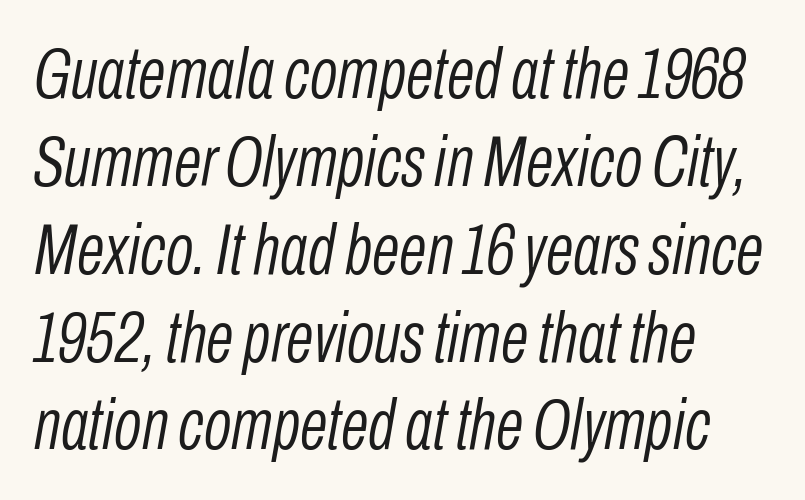
Heaviness? Minimal to ordinary, like unemphasized prose. Does the lettering tilt? It does — this is italic. Horizontal alignment here is leftward, the default for most running prose. Note the varied advance widths — an 'i' is clearly narrower than an 'm'. The passage shown has conventional tracking throughout.
